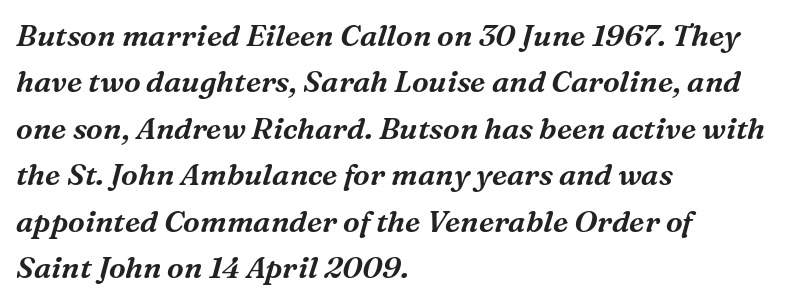
The image shows 30 px serif type, italic (leaning right); set left-aligned, normal line spacing (1.55x), normal letter spacing, not underlined; medium stroke contrast and a medium x-height.
